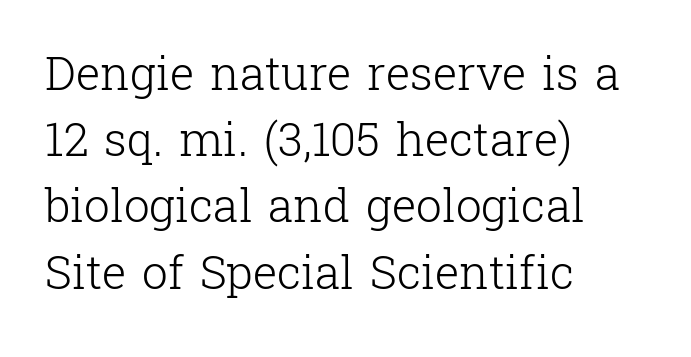
{"serif": "yes", "italic": "no", "bold": "no", "weight": "light", "width": "normal", "stroke_contrast": "low", "x_height": "medium", "monospaced": "no", "underline": "no", "align": "left", "line_spacing": "normal", "line_spacing_ratio": 1.44, "letter_spacing": "normal", "letter_spacing_em": 0.0, "glyph_px": 46}
